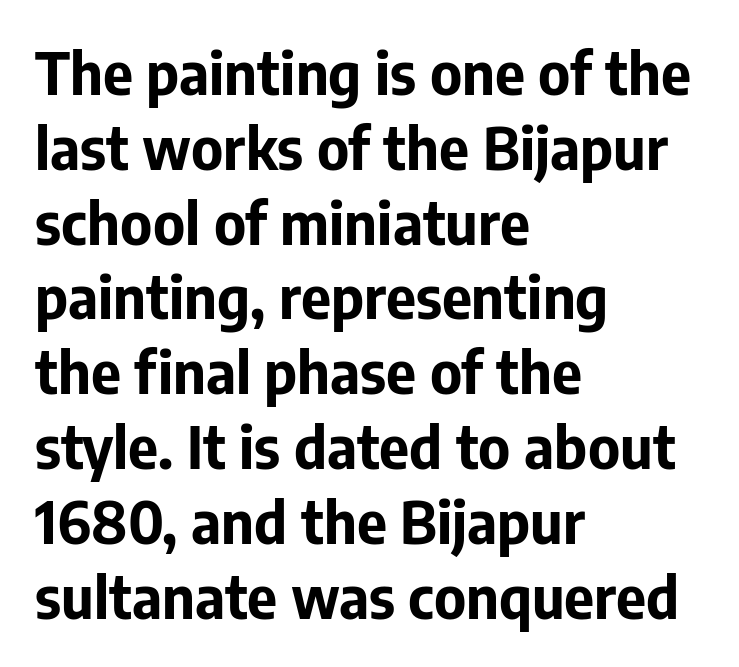
{"serif": "no", "italic": "no", "bold": "yes", "weight": "bold", "width": "normal", "stroke_contrast": "low", "x_height": "medium", "monospaced": "no", "underline": "no", "align": "left", "line_spacing": "normal", "line_spacing_ratio": 1.29, "letter_spacing": "normal", "letter_spacing_em": 0.0, "glyph_px": 58}
